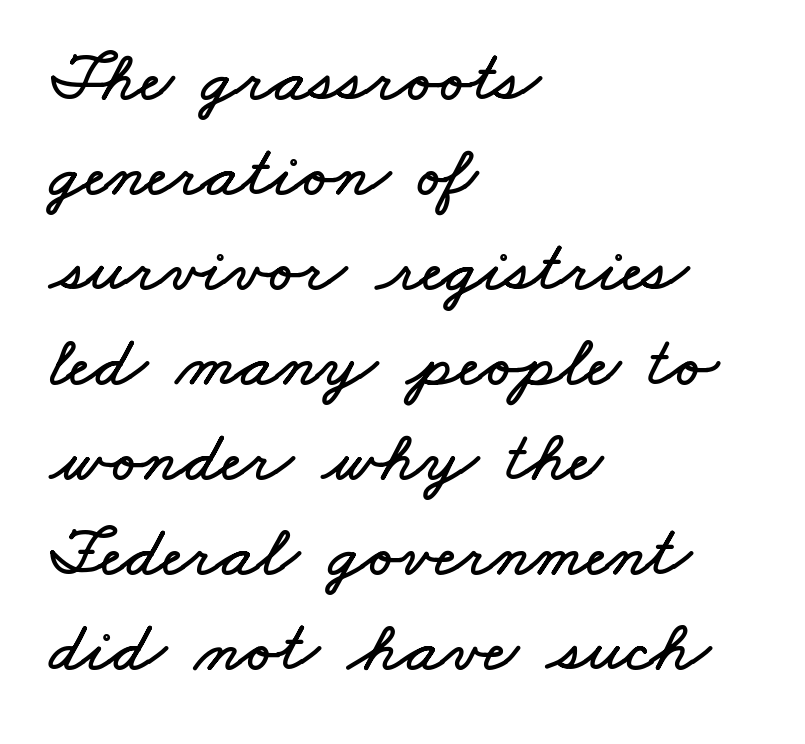
{"width": "wide", "stroke_contrast": "low", "x_height": "small", "monospaced": "no", "underline": "no", "align": "left", "line_spacing": "normal", "line_spacing_ratio": 1.32, "letter_spacing": "normal", "letter_spacing_em": 0.0, "glyph_px": 72}
